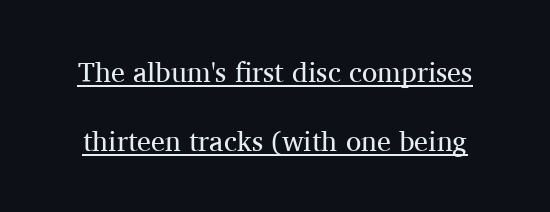
The image shows 28 px regular-weight serif type, upright; set loose line spacing (2.46x), normal letter spacing, underlined; medium stroke contrast and a medium x-height.
